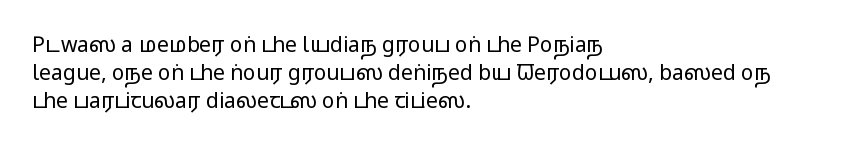
Visually the block forms a straight wall on the left and a jagged coastline on the right. Style check: upright. Bold? No — there's no thickening of the strokes. Notice how descenders clear the ascenders below comfortably — that's standard leading. Each word holds together tightly as a unit, with standard inter-letter gaps.
